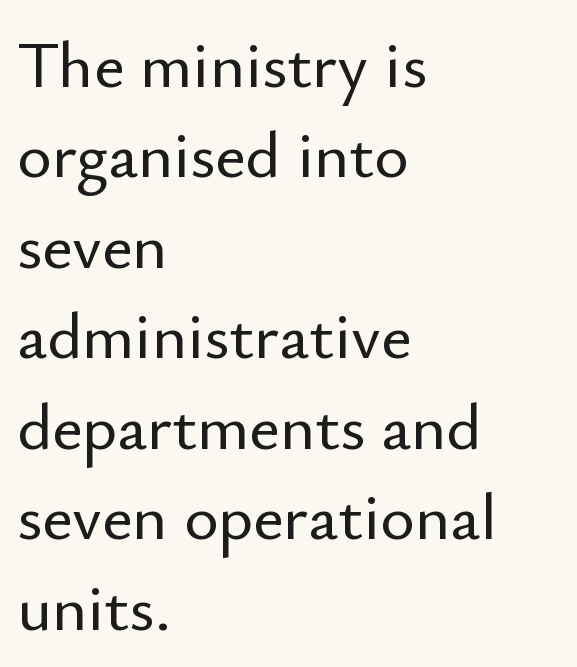
The image shows 66 px sans-serif type, upright; set left-aligned, normal line spacing (1.37x), normal letter spacing, not underlined; low stroke contrast and a small x-height.
